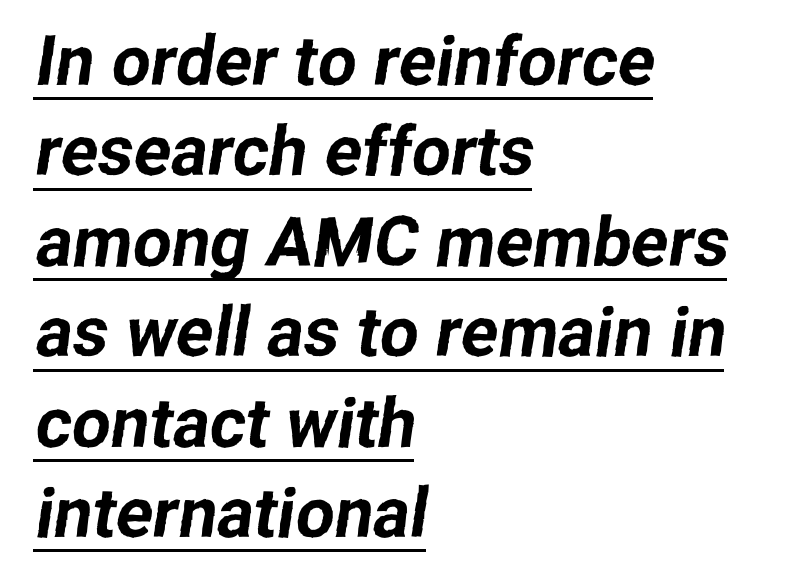
Q: Is the typeface a serif or a sans-serif typeface? A: Sans-serif.
Q: Is the text underlined? A: Yes.
Q: How is the paragraph aligned? A: Left-aligned.
Q: Is the spacing between letters normal or unusually wide? A: Normal.
Q: Is the spacing between lines tight, normal or loose? A: Normal.
Q: Width (condensed, normal, or wide)? A: Normal.
Q: Stroke contrast? A: Low.
Q: x-height? A: Medium.
Q: Monospaced? A: No.
